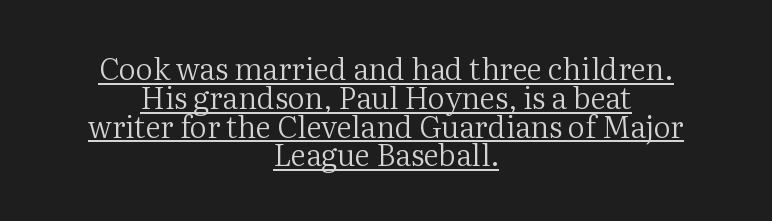
Baseline-to-baseline distance is barely more than the letter height. Classification — serif. Designer's note — italics off, roman on. The type is set solid horizontally, with unmodified tracking.
